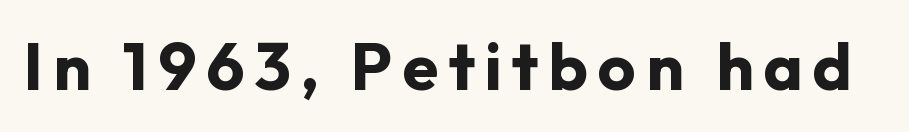
{"serif": "no", "italic": "no", "bold": "yes", "weight": "bold", "width": "normal", "stroke_contrast": "low", "x_height": "medium", "monospaced": "no", "underline": "no", "glyph_px": 66}
